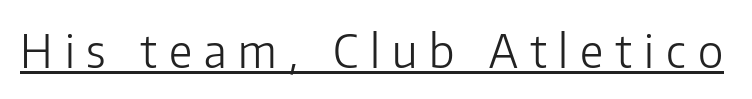
The letters are spread apart with noticeably loose tracking. Looks like someone drew a line under every word here. Posture: vertical. The face used here is proportionally spaced, like ordinary book or web type. Weight: not bold — regular or lighter.
